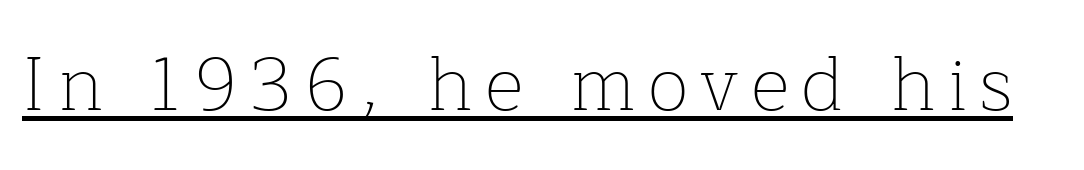
Q: Is the text bold? A: No.
Q: Is the text italic (slanted)? A: No, it is upright.
Q: Is the typeface a serif or a sans-serif typeface? A: Serif.
Q: Is the text underlined? A: Yes.
Q: Width (condensed, normal, or wide)? A: Normal.
Q: Stroke contrast? A: Low.
Q: x-height? A: Medium.
Q: Monospaced? A: No.
